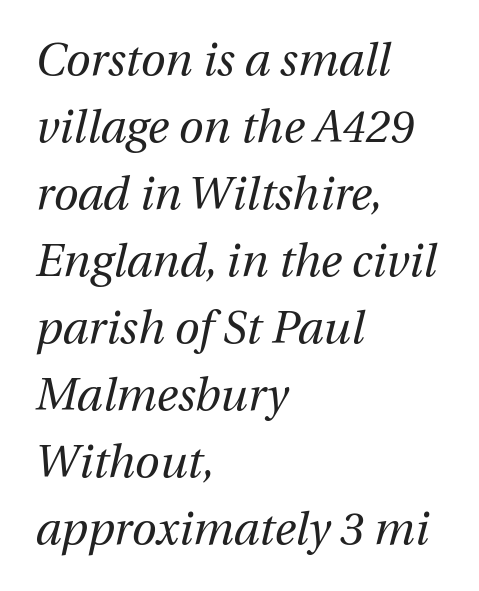
Q: Is the text bold? A: No.
Q: Is the text italic (slanted)? A: Yes, it leans right by about 12 degrees.
Q: Is the text underlined? A: No.
Q: How is the paragraph aligned? A: Left-aligned.
Q: Is the spacing between letters normal or unusually wide? A: Normal.
Q: Is the spacing between lines tight, normal or loose? A: Normal.
Q: Width (condensed, normal, or wide)? A: Normal.
Q: Stroke contrast? A: Medium.
Q: x-height? A: Medium.
Q: Monospaced? A: No.
